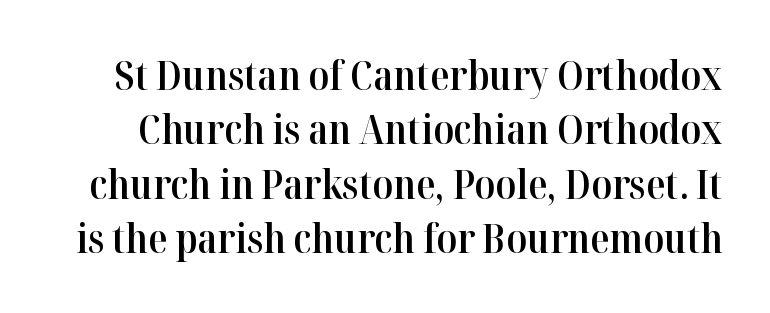
The image shows 40 px semibold serif type, upright; set normal line spacing (1.36x), normal letter spacing, not underlined; high stroke contrast and a medium x-height.
